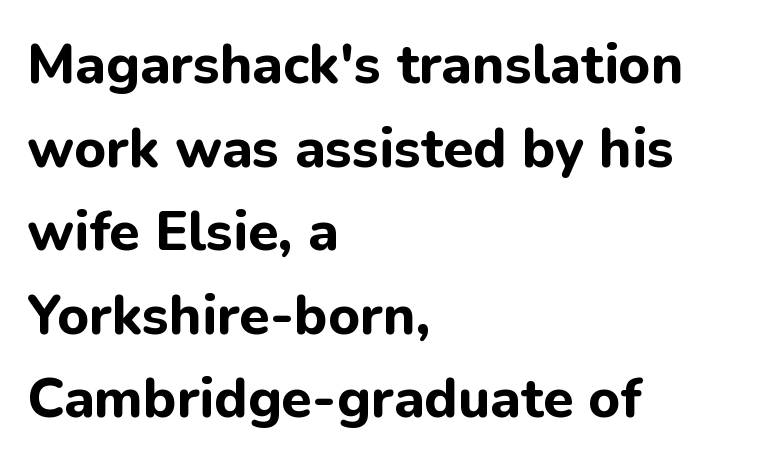
Q: Is the text bold? A: Yes.
Q: Is the text italic (slanted)? A: No, it is upright.
Q: Is the typeface a serif or a sans-serif typeface? A: Sans-serif.
Q: Is the text underlined? A: No.
Q: How is the paragraph aligned? A: Left-aligned.
Q: Is the spacing between letters normal or unusually wide? A: Normal.
Q: Is the spacing between lines tight, normal or loose? A: Normal.
Q: Width (condensed, normal, or wide)? A: Normal.
Q: Stroke contrast? A: Low.
Q: x-height? A: Medium.
Q: Monospaced? A: No.
